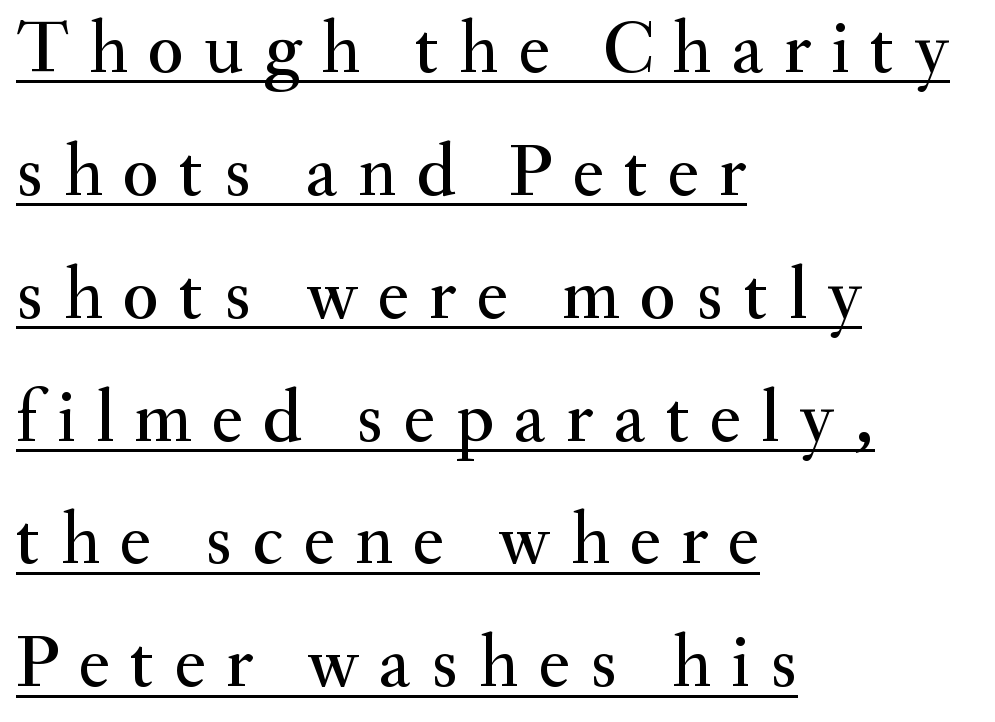
Quick note: not italic, upright. Words appear elongated and porous because spacing is wide. The face used here is proportionally spaced, like ordinary book or web type. Casual observation: everything's shoved over to the left.
